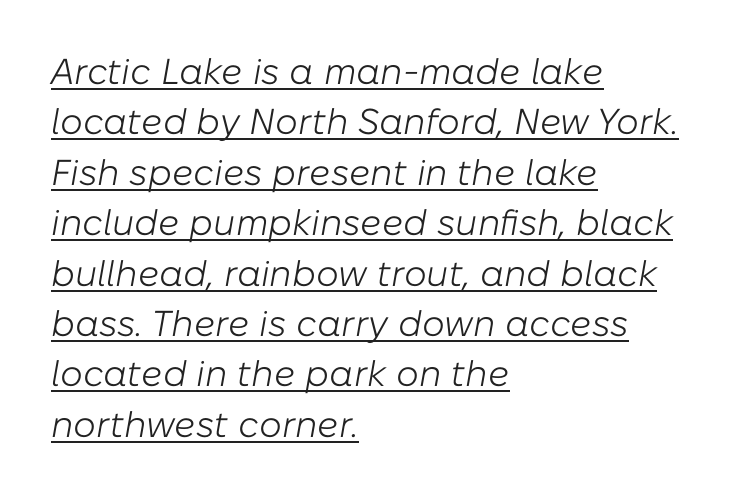
Quick note: interline space is typical. The sample's only ornament is a line tracing under the words. The passage is arranged the way most books set body copy — flush left. When letters slant like this, we call the style italic.
